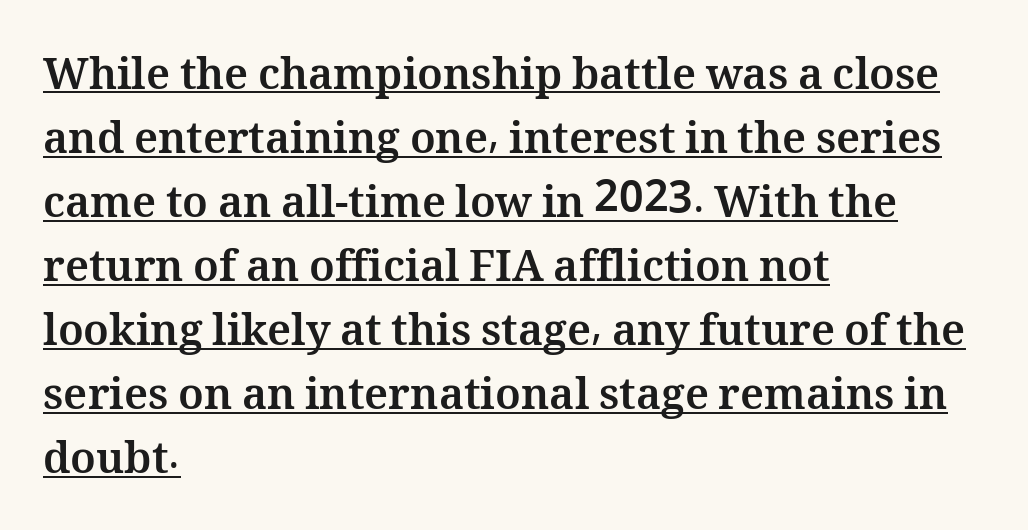
Check the space under the baseline: a stroke is drawn there. Here the glyphs are tracked normally, forming tight word shapes. Italic: no, the glyphs are upright roman. Which margin do the lines hug? The left one — the right edge is uneven. As a designer I'd log this as weight 700, bold.
